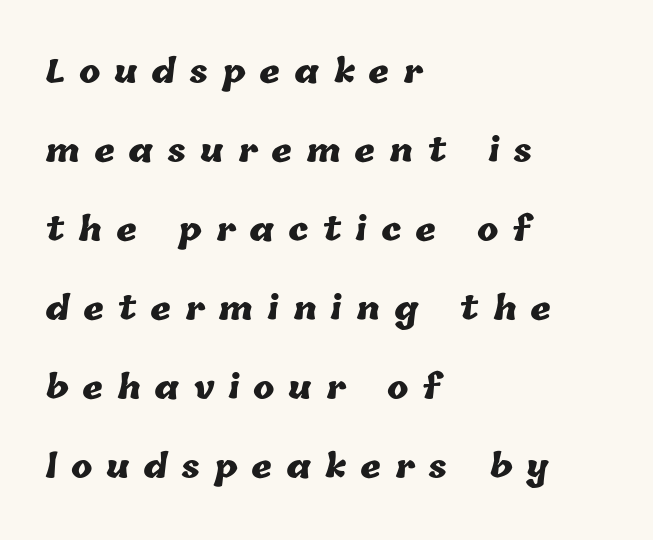
Q: Is the text bold? A: Yes.
Q: Is the text underlined? A: No.
Q: How is the paragraph aligned? A: Left-aligned.
Q: Is the spacing between letters normal or unusually wide? A: Unusually wide.
Q: Is the spacing between lines tight, normal or loose? A: Loose.
Q: Width (condensed, normal, or wide)? A: Normal.
Q: Stroke contrast? A: Low.
Q: x-height? A: Medium.
Q: Monospaced? A: No.
